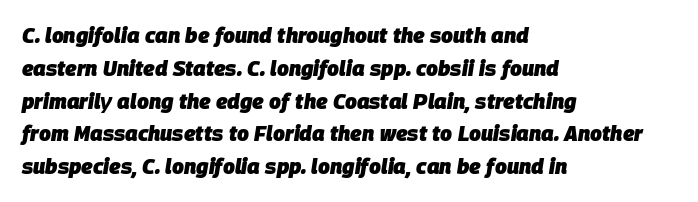
The image shows 21 px bold type, italic (leaning right); set left-aligned, normal line spacing (1.56x), normal letter spacing, not underlined.
